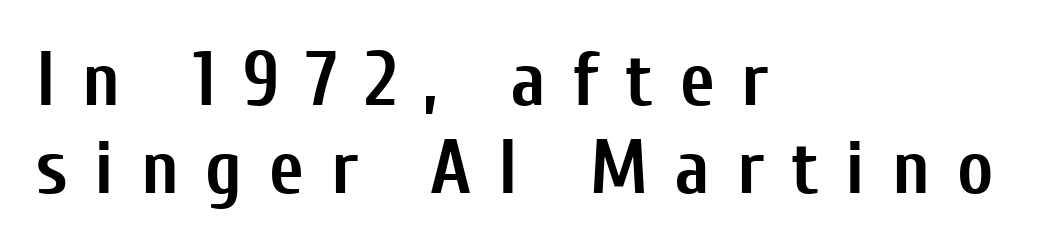
The image shows 76 px semibold, condensed sans-serif type, upright; set left-aligned, line spacing 1.16x, unusually wide letter spacing (+0.35 em), not underlined; low stroke contrast and a medium x-height.
